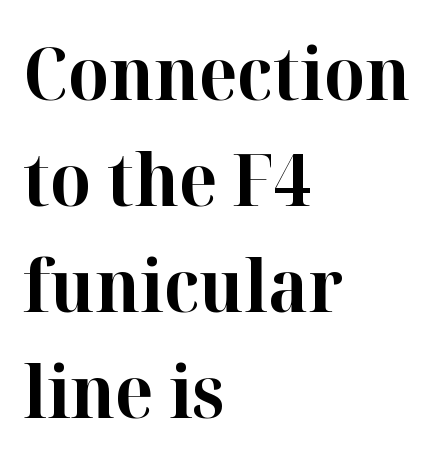
The image shows 72 px bold serif type, upright; set left-aligned, normal line spacing (1.47x), normal letter spacing, not underlined; high stroke contrast and a medium x-height.
